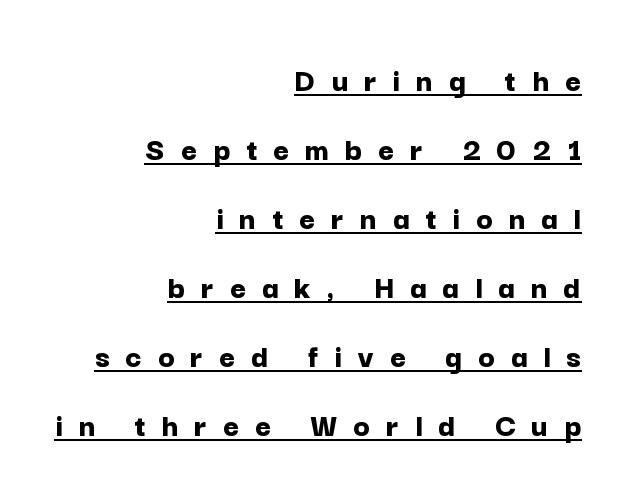
{"serif": "no", "italic": "no", "bold": "yes", "weight": "bold", "width": "normal", "stroke_contrast": "low", "x_height": "medium", "monospaced": "no", "underline": "yes", "align": "right", "line_spacing": "loose", "line_spacing_ratio": 2.03, "letter_spacing": "wide", "letter_spacing_em": 0.47, "glyph_px": 34}
